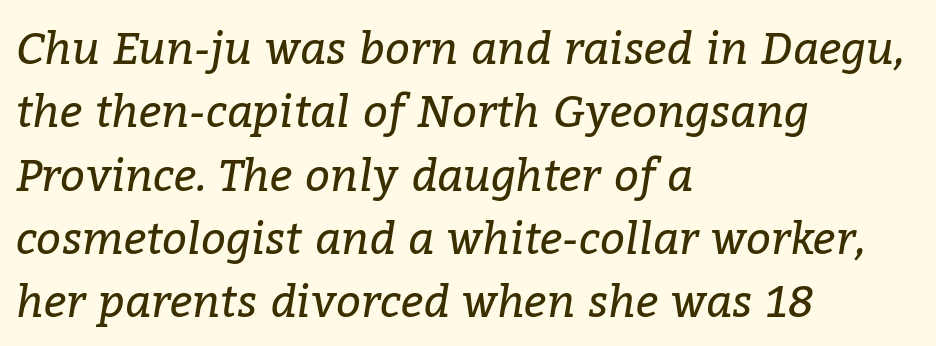
Q: Is the text bold? A: No.
Q: Is the text italic (slanted)? A: Yes, it leans right by about 9 degrees.
Q: Is the typeface a serif or a sans-serif typeface? A: Serif.
Q: Is the text underlined? A: No.
Q: How is the paragraph aligned? A: Left-aligned.
Q: Is the spacing between letters normal or unusually wide? A: Normal.
Q: Is the spacing between lines tight, normal or loose? A: Normal.
Q: Width (condensed, normal, or wide)? A: Normal.
Q: Stroke contrast? A: Low.
Q: x-height? A: Medium.
Q: Monospaced? A: No.
